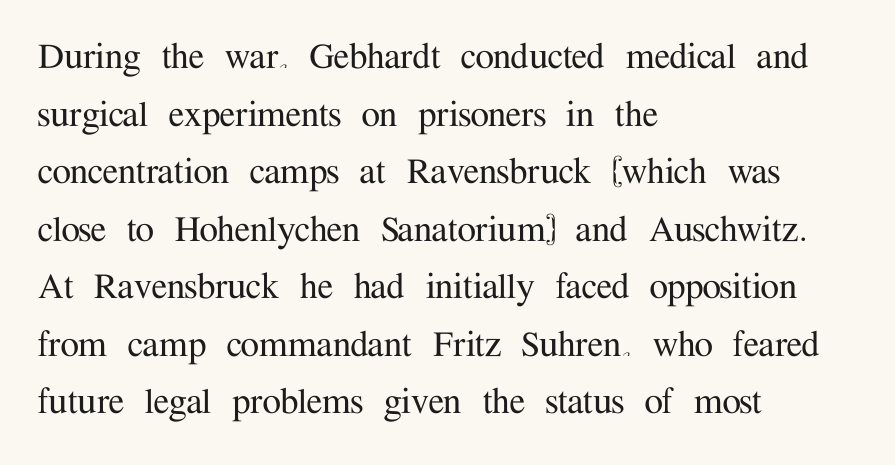
The image shows 42 px serif type, upright; set left-aligned, normal line spacing (1.37x), normal letter spacing, not underlined; medium stroke contrast and a medium x-height.
